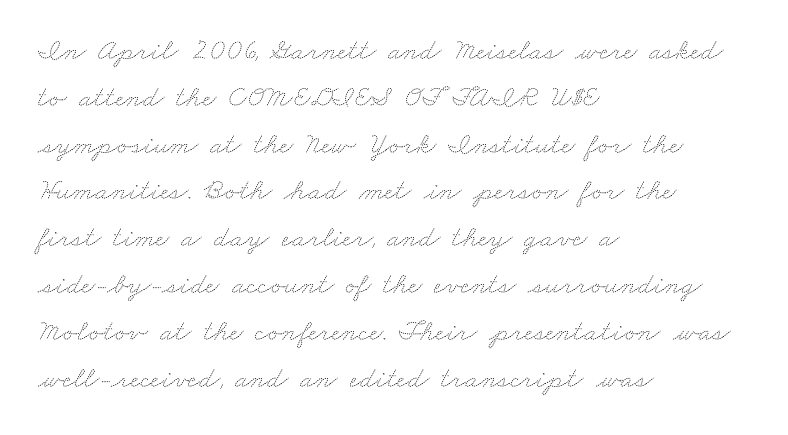
{"bold": "no", "weight": "thin", "width": "wide", "stroke_contrast": "medium", "x_height": "small", "monospaced": "no", "underline": "no", "align": "left", "line_spacing": "normal", "line_spacing_ratio": 1.56, "letter_spacing": "normal", "letter_spacing_em": 0.0, "glyph_px": 30}
